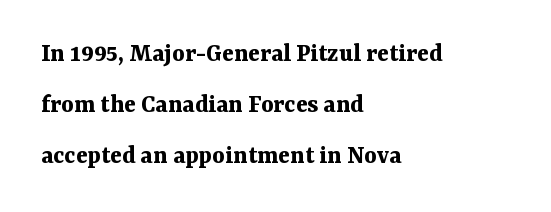
The words here are not underlined. This sample is left-justified, so line endings fall wherever the words run out. Unlike italic type, these characters show no tilt at all. Pretty heavy lettering here — definitely bold.
